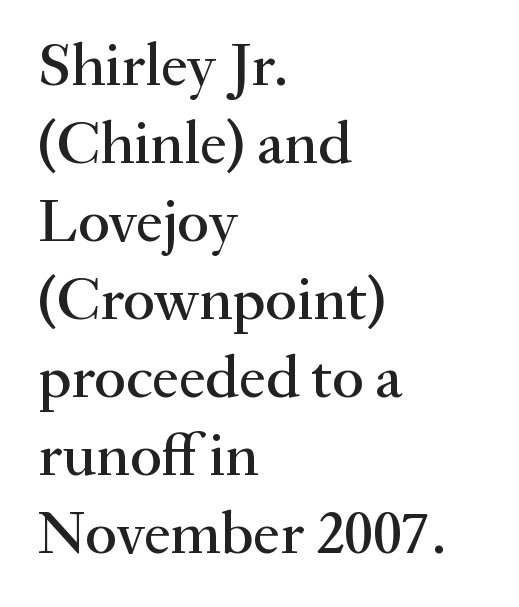
The image shows 61 px serif type, upright; set left-aligned, normal line spacing (1.28x), normal letter spacing, not underlined; medium stroke contrast and a small x-height.
